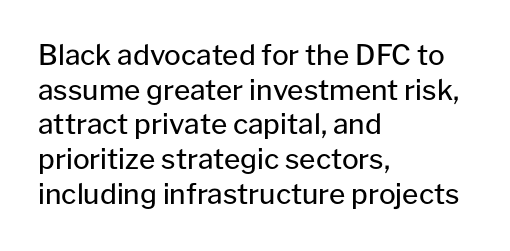
Q: Is the text bold? A: No.
Q: Is the text italic (slanted)? A: No, it is upright.
Q: Is the typeface a serif or a sans-serif typeface? A: Sans-serif.
Q: Is the text underlined? A: No.
Q: How is the paragraph aligned? A: Left-aligned.
Q: Is the spacing between letters normal or unusually wide? A: Normal.
Q: Width (condensed, normal, or wide)? A: Normal.
Q: Stroke contrast? A: Low.
Q: x-height? A: Medium.
Q: Monospaced? A: No.
